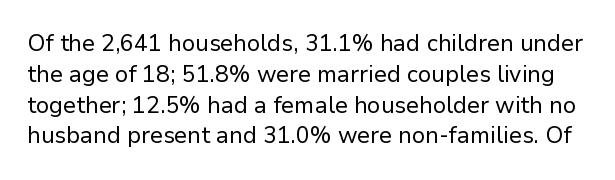
Q: Is the text bold? A: No.
Q: Is the text italic (slanted)? A: No, it is upright.
Q: Is the text underlined? A: No.
Q: Is the spacing between letters normal or unusually wide? A: Normal.
Q: Is the spacing between lines tight, normal or loose? A: Normal.
